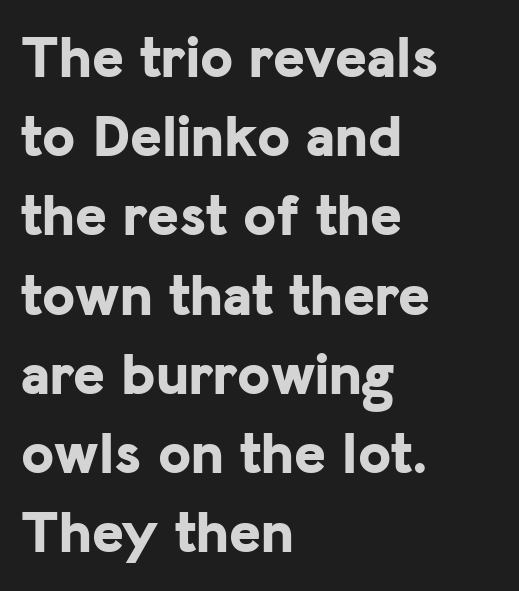
Is there any slant? The stems are plumb. Glyph-to-glyph distance matches everyday printed text. Here the designer chose a conventional face with non-uniform glyph widths. Regular leading.
